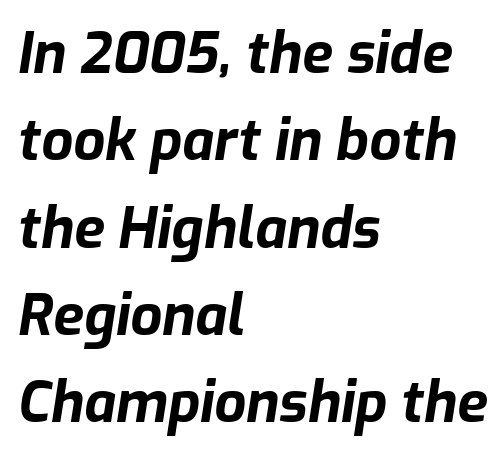
{"italic": "yes", "lean": "right", "slant_degrees": 9, "bold": "yes", "weight": "bold", "width": "normal", "stroke_contrast": "low", "x_height": "medium", "monospaced": "no", "underline": "no", "align": "left", "line_spacing": "normal", "line_spacing_ratio": 1.56, "letter_spacing": "normal", "letter_spacing_em": 0.0, "glyph_px": 56}
